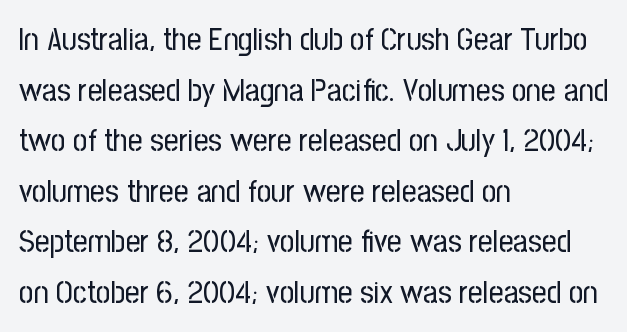
The image shows 32 px regular-weight, condensed sans-serif type, upright; set left-aligned, normal line spacing (1.58x), normal letter spacing, not underlined; low stroke contrast and a medium x-height.
